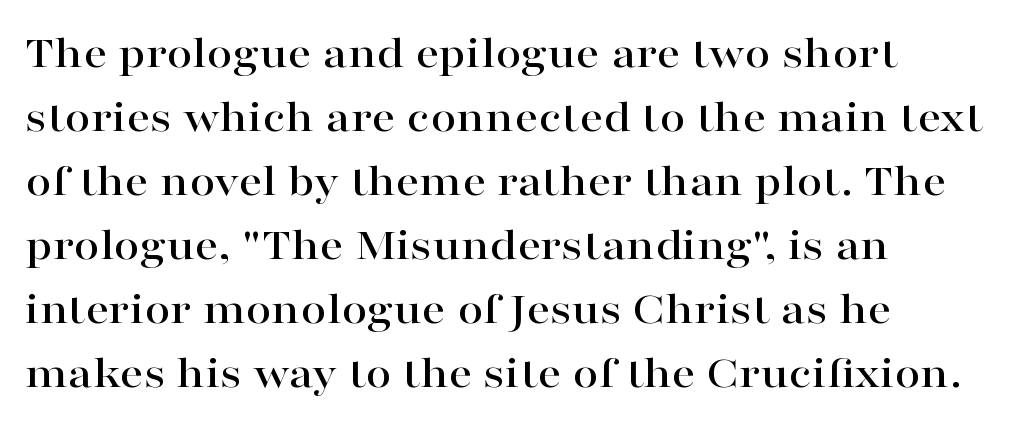
Q: Is the text italic (slanted)? A: No, it is upright.
Q: Is the typeface a serif or a sans-serif typeface? A: Serif.
Q: Is the text underlined? A: No.
Q: How is the paragraph aligned? A: Left-aligned.
Q: Is the spacing between letters normal or unusually wide? A: Normal.
Q: Is the spacing between lines tight, normal or loose? A: Normal.
Q: Width (condensed, normal, or wide)? A: Wide.
Q: Stroke contrast? A: High.
Q: x-height? A: Medium.
Q: Monospaced? A: No.
